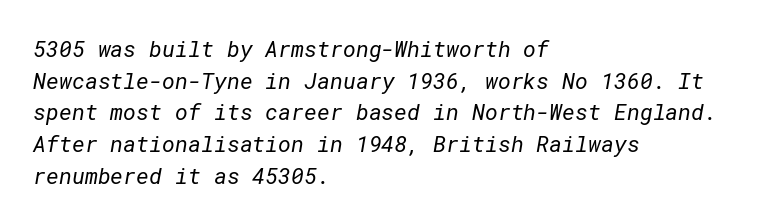
{"bold": "no", "underline": "no", "align": "left", "line_spacing": "normal", "line_spacing_ratio": 1.44, "letter_spacing": "normal", "letter_spacing_em": 0.0, "glyph_px": 22}
